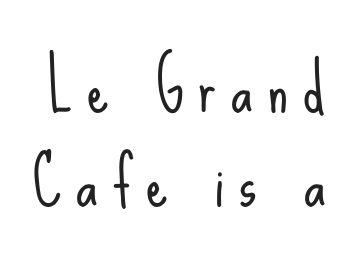
Q: Is the text bold? A: No.
Q: Is the text italic (slanted)? A: No, it is upright.
Q: Is the typeface a serif or a sans-serif typeface? A: Sans-serif.
Q: Is the text underlined? A: No.
Q: Is the spacing between letters normal or unusually wide? A: Unusually wide.
Q: Is the spacing between lines tight, normal or loose? A: Normal.
Q: Width (condensed, normal, or wide)? A: Condensed.
Q: Stroke contrast? A: Low.
Q: x-height? A: Small.
Q: Monospaced? A: No.
